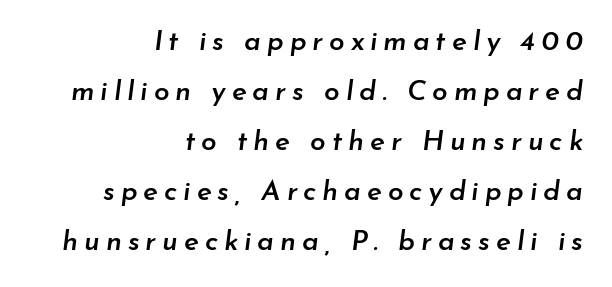
{"italic": "yes", "lean": "right", "slant_degrees": 7, "bold": "semi", "weight": "semibold", "width": "normal", "stroke_contrast": "low", "x_height": "small", "monospaced": "no", "underline": "no", "align": "right", "line_spacing_ratio": 1.79, "letter_spacing": "wide", "letter_spacing_em": 0.21, "glyph_px": 28}
